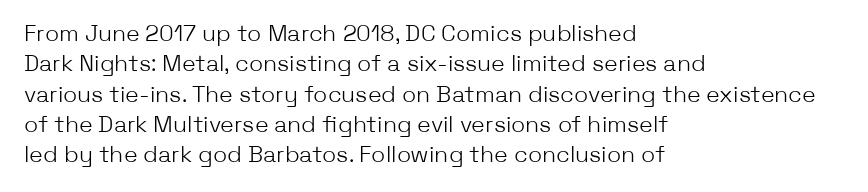
Q: Is the text bold? A: No.
Q: Is the text italic (slanted)? A: No, it is upright.
Q: Is the text underlined? A: No.
Q: How is the paragraph aligned? A: Left-aligned.
Q: Is the spacing between letters normal or unusually wide? A: Normal.
Q: Is the spacing between lines tight, normal or loose? A: Normal.
